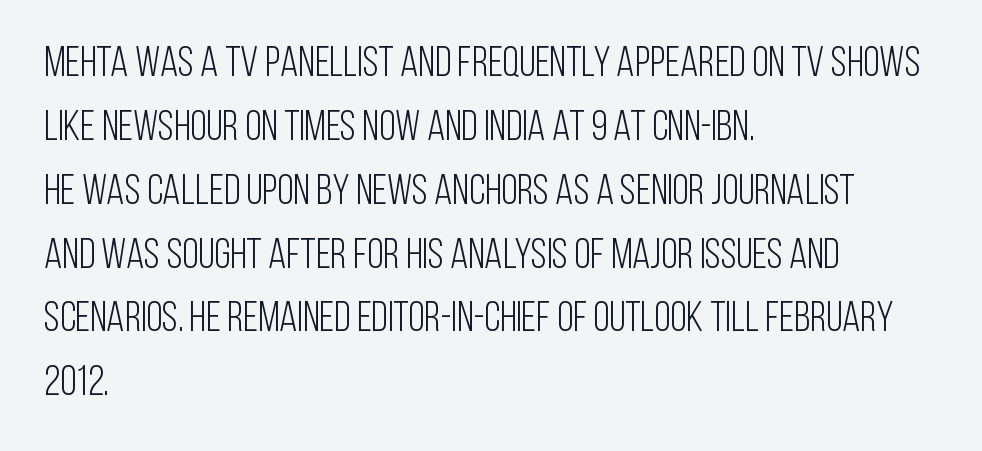
{"serif": "no", "italic": "no", "bold": "no", "weight": "light", "width": "condensed", "stroke_contrast": "low", "x_height": "large", "monospaced": "no", "underline": "no", "align": "left", "line_spacing": "normal", "line_spacing_ratio": 1.52, "letter_spacing": "normal", "letter_spacing_em": 0.0, "glyph_px": 42}
